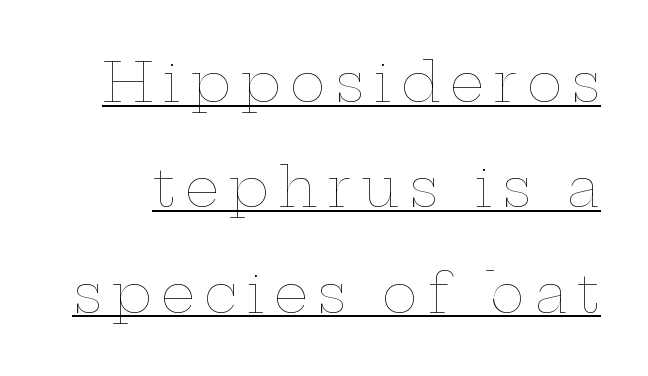
Q: Is the text bold? A: No.
Q: Is the text italic (slanted)? A: No, it is upright.
Q: Is the text underlined? A: Yes.
Q: Is the spacing between lines tight, normal or loose? A: Loose.
Q: Width (condensed, normal, or wide)? A: Wide.
Q: Stroke contrast? A: Low.
Q: x-height? A: Medium.
Q: Monospaced? A: No.
